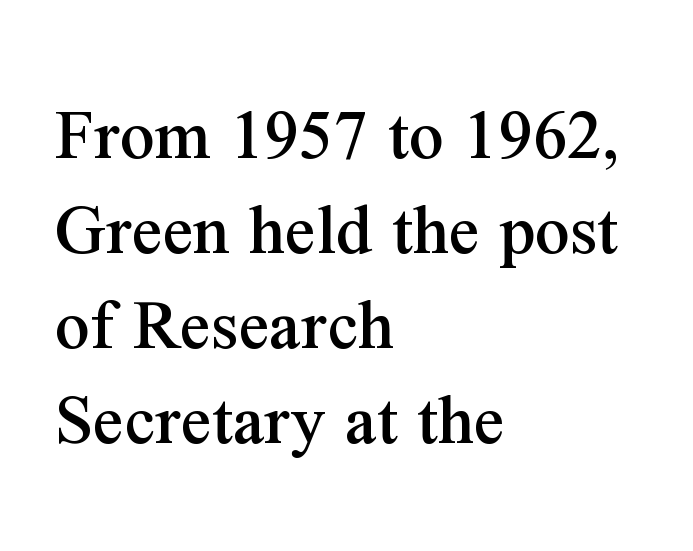
{"serif": "yes", "italic": "no", "width": "normal", "stroke_contrast": "medium", "x_height": "medium", "monospaced": "no", "underline": "no", "align": "left", "line_spacing": "normal", "line_spacing_ratio": 1.25, "letter_spacing": "normal", "letter_spacing_em": 0.0, "glyph_px": 76}
